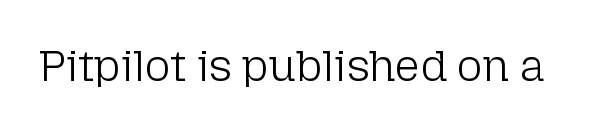
The passage shown is typed in a proportional face where columns would drift. In terms of letterform style, serifs are entirely absent. Decoration check: the copy has no underline. This is not heavy type; no bold has been used.
